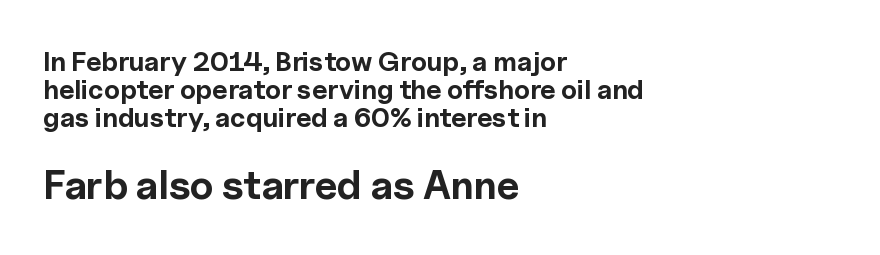
This sample has the flowing, uneven cadence of proportional lettering. Beneath every word, the page is bare. The axis of the letterforms is exactly vertical. The typesetter chose a ragged-right arrangement here. The letters in the lower block stand taller than those in the block above.
